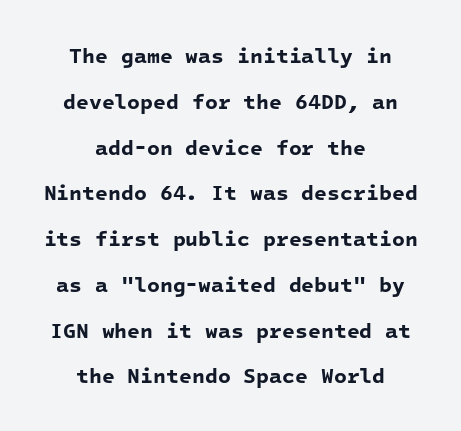
Q: Is the text bold? A: Yes.
Q: Is the text underlined? A: No.
Q: How is the paragraph aligned? A: Centered.
Q: Is the spacing between letters normal or unusually wide? A: Normal.
Q: Is the spacing between lines tight, normal or loose? A: Loose.
